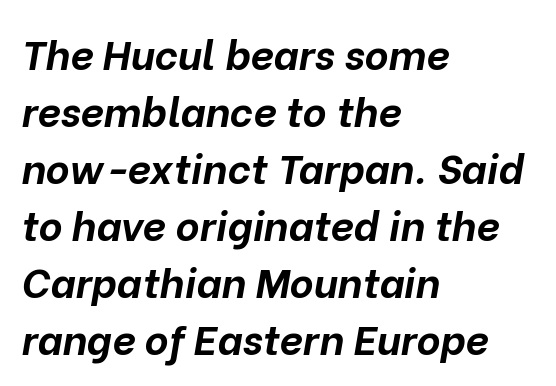
The lines sit at an ordinary, default distance from one another. The rag falls on the right side of this text block. Stroke thickness is high; the sample reads as a true bold. Is this a fixed-width face? No — the glyphs have proportional, varying widths.
